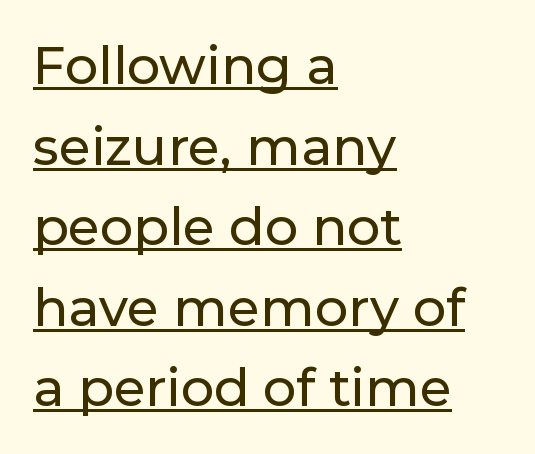
Q: Is the text italic (slanted)? A: No, it is upright.
Q: Is the typeface a serif or a sans-serif typeface? A: Sans-serif.
Q: Is the text underlined? A: Yes.
Q: How is the paragraph aligned? A: Left-aligned.
Q: Is the spacing between letters normal or unusually wide? A: Normal.
Q: Is the spacing between lines tight, normal or loose? A: Normal.
Q: Width (condensed, normal, or wide)? A: Normal.
Q: Stroke contrast? A: Low.
Q: x-height? A: Medium.
Q: Monospaced? A: No.
